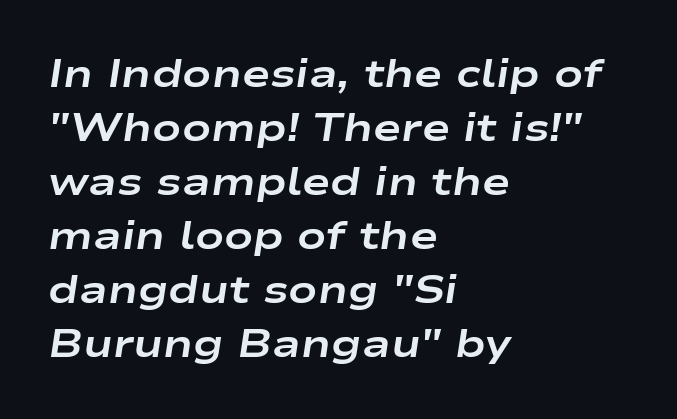
The image shows 38 px bold, wide type, italic (leaning right); set left-aligned, normal line spacing (1.42x), normal letter spacing, not underlined; low stroke contrast and a medium x-height.
